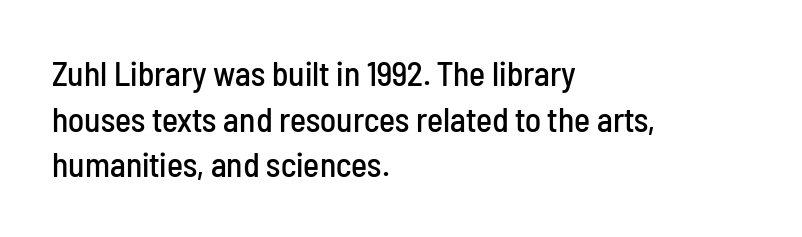
{"serif": "no", "italic": "no", "width": "condensed", "stroke_contrast": "low", "x_height": "medium", "monospaced": "no", "underline": "no", "align": "left", "line_spacing": "normal", "line_spacing_ratio": 1.34, "letter_spacing": "normal", "letter_spacing_em": 0.0, "glyph_px": 34}
